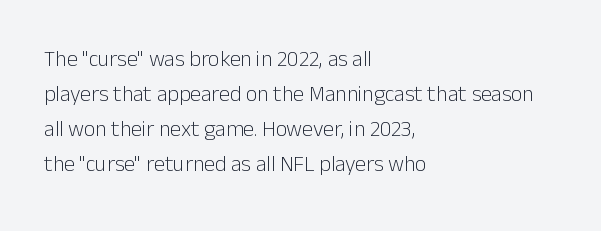
The image shows 22 px text type, upright; set left-aligned, normal line spacing (1.59x), normal letter spacing, not underlined.
